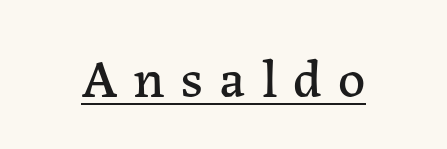
{"serif": "yes", "italic": "no", "width": "normal", "stroke_contrast": "low", "x_height": "medium", "monospaced": "no", "underline": "yes", "letter_spacing": "wide", "letter_spacing_em": 0.29, "glyph_px": 54}
